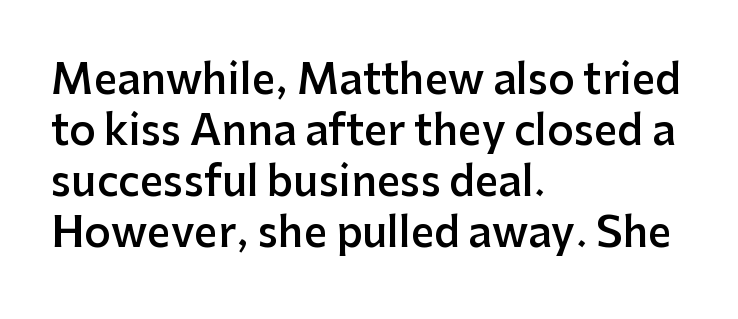
No extra tracking has been applied to these lines. Horizontally, the lines are justified to the leading edge only. Upright lettering throughout. The foot of each line stays bare and open. Set as a demibold, roughly 600 on the weight scale. Each letter's strokes conclude bluntly, with no projecting serifs.
